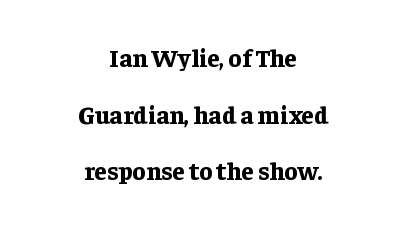
Q: Is the text bold? A: Yes.
Q: Is the text italic (slanted)? A: No, it is upright.
Q: Is the text underlined? A: No.
Q: How is the paragraph aligned? A: Centered.
Q: Is the spacing between letters normal or unusually wide? A: Normal.
Q: Is the spacing between lines tight, normal or loose? A: Loose.
